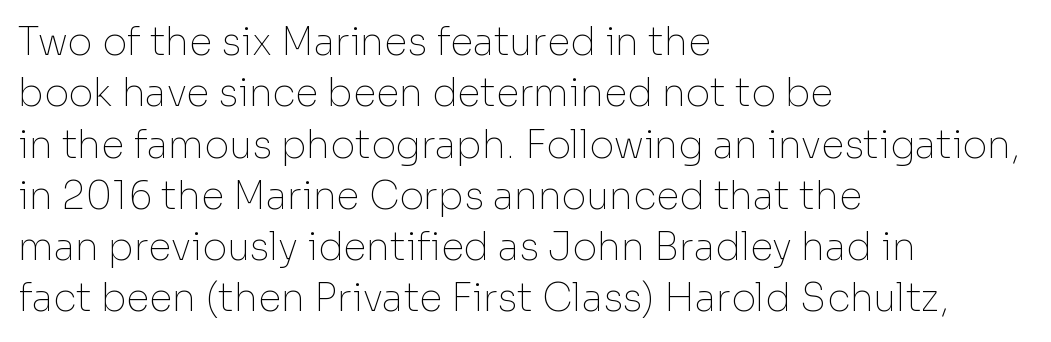
The image shows 38 px thin sans-serif type, upright; set left-aligned, normal line spacing (1.35x), normal letter spacing, not underlined; low stroke contrast and a medium x-height.
